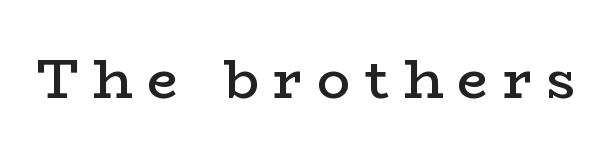
Q: Is the text bold? A: Semi-bold.
Q: Is the text italic (slanted)? A: No, it is upright.
Q: Is the typeface a serif or a sans-serif typeface? A: Serif.
Q: Is the text underlined? A: No.
Q: Is the spacing between letters normal or unusually wide? A: Unusually wide.
Q: Width (condensed, normal, or wide)? A: Wide.
Q: Stroke contrast? A: Low.
Q: x-height? A: Medium.
Q: Monospaced? A: No.
